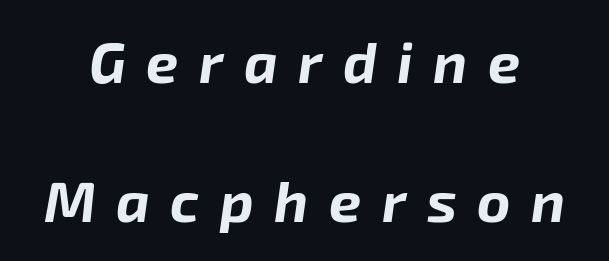
Q: Is the text bold? A: Yes.
Q: Is the text italic (slanted)? A: Yes, it leans right by about 8 degrees.
Q: Is the text underlined? A: No.
Q: How is the paragraph aligned? A: Centered.
Q: Is the spacing between letters normal or unusually wide? A: Unusually wide.
Q: Is the spacing between lines tight, normal or loose? A: Loose.
Q: Width (condensed, normal, or wide)? A: Normal.
Q: Stroke contrast? A: Low.
Q: x-height? A: Medium.
Q: Monospaced? A: No.
